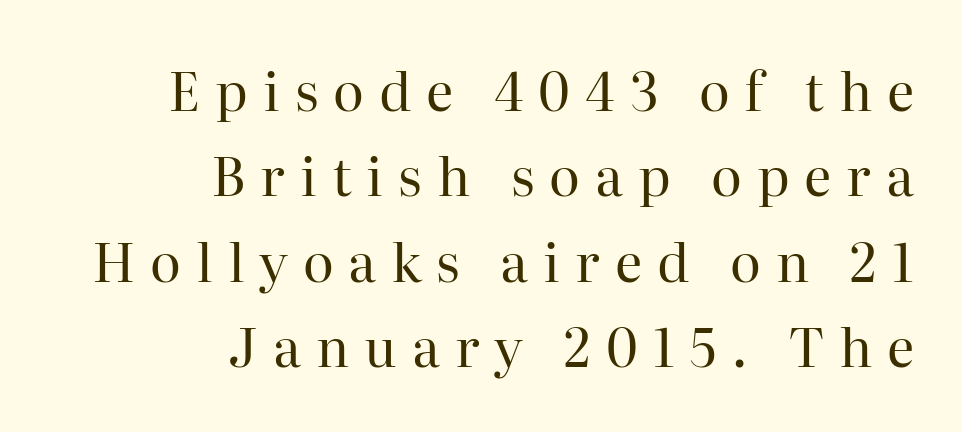
The tracking jumps out immediately: characters are airy and widely separated. Leftover space on each line is placed entirely before the opening word. A typesetter would call this proportional, since set widths differ per character. If you drew a line through each stem, it would be perfectly vertical. The characters display serif detailing at their extremities. Honestly, the row spacing looks completely unremarkable.
